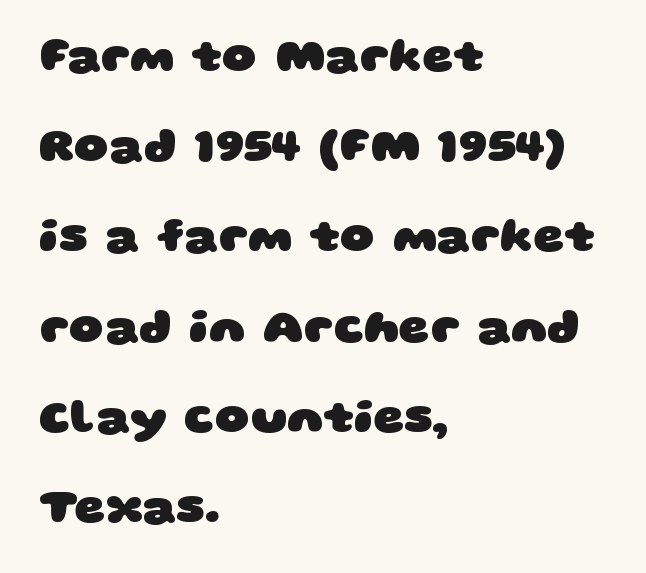
The image shows 48 px heavy, wide sans-serif type; set left-aligned, line spacing 1.88x, normal letter spacing, not underlined; low stroke contrast and a large x-height.
